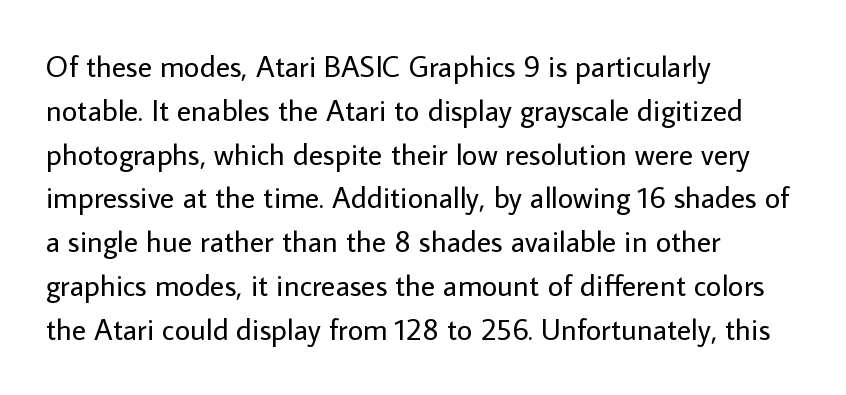
The image shows 30 px regular-weight sans-serif type, upright; set left-aligned, normal line spacing (1.46x), normal letter spacing, not underlined; low stroke contrast and a medium x-height.
